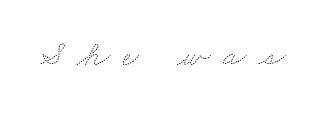
Looks like regular typesetting: each glyph gets only the width it needs. The letters are spread apart with noticeably loose tracking. Is this a heavy cut? Hardly; it is regular or lighter. Glance below the letters and you will spot only blank space.
